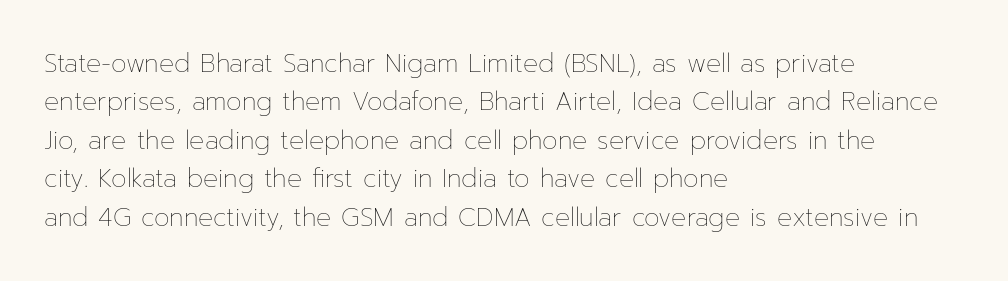
This sample uses an upright cut, with every glyph sitting square on the baseline. The string is rendered with underlining switched off. Tracking value appears to be zero — textbook default spacing. The lines in this sample share a left origin and differ only in where they stop. Vertical spacing — default.
